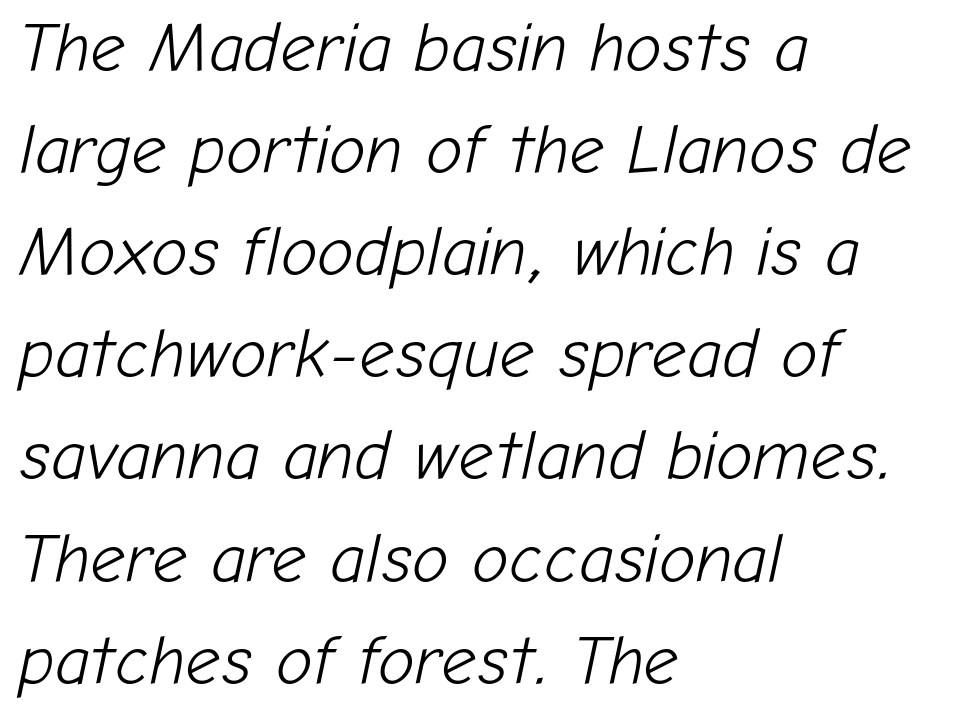
The image shows 69 px light type, italic (leaning right); set left-aligned, normal line spacing (1.48x), normal letter spacing, not underlined; low stroke contrast and a medium x-height.
